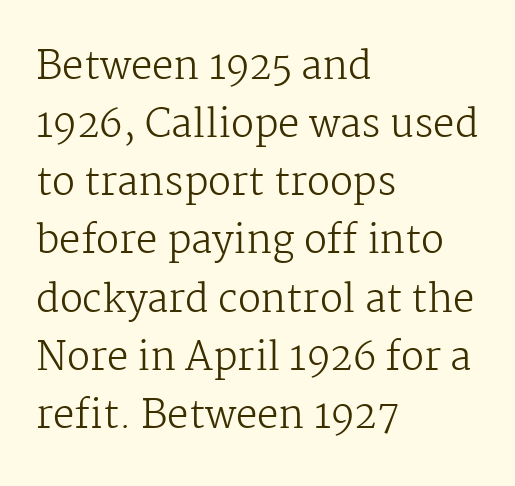
Observe the ordinary spacing: letters are neighbours, not strangers. Posture: vertical. Is there much room between lines? A standard amount, neither cramped nor airy. The letters look calm and open, with moderate or lighter stems. Character widths vary here, with narrow letters taking less room than wide ones.
